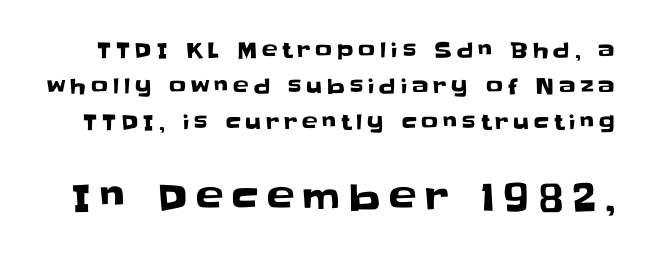
{"serif": "no", "italic": "no", "width": "normal", "stroke_contrast": "low", "x_height": "large", "monospaced": "no", "underline": "no", "line_spacing_ratio": 1.71, "letter_spacing": "wide", "letter_spacing_em": 0.23, "larger_block": "second", "size_ratio": 1.76, "glyph_px": 37}
